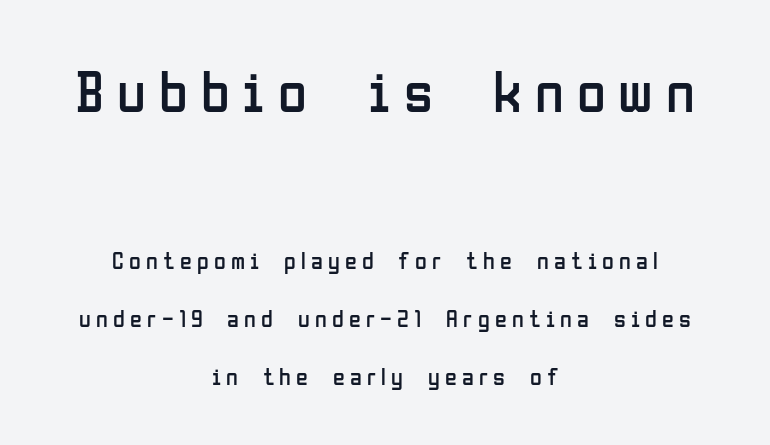
Stroke thickness stays within the range of a standard reading face or lighter. A bare baseline throughout the passage. This sample is center-justified, so both line endings float freely. The typography opts for an upright posture over an oblique one. You could not count columns in this text — the font is proportionally spaced.
